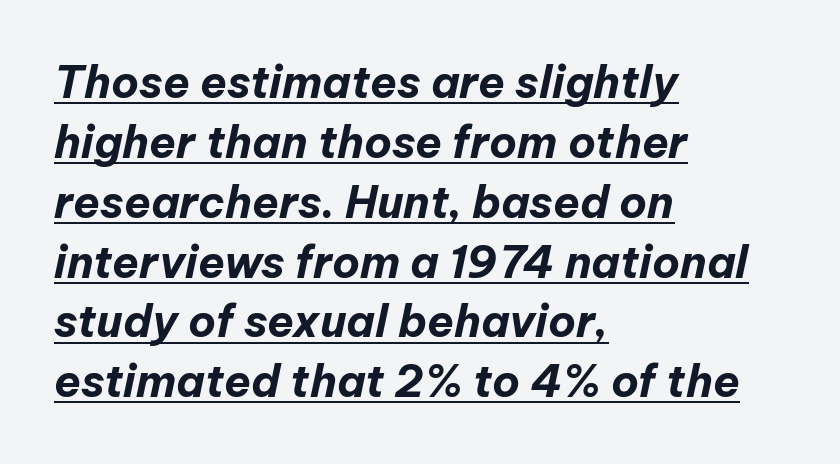
The image shows 44 px bold type, italic (leaning right); set left-aligned, normal line spacing (1.36x), normal letter spacing, underlined; low stroke contrast and a medium x-height.
